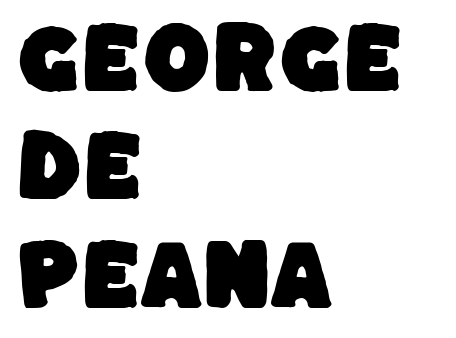
Grotesque or geometric, the face here clearly has no serifs. Interline gaps are of average width in this sample. Do the characters align in a grid? No, the font is proportional. Only glyphs here, with clear space below each row.
